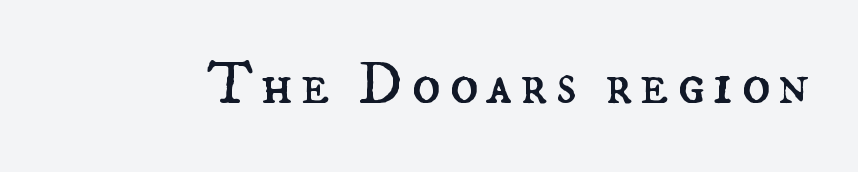
The image shows 60 px regular-weight type, upright; set not underlined; medium stroke contrast and a small x-height.
